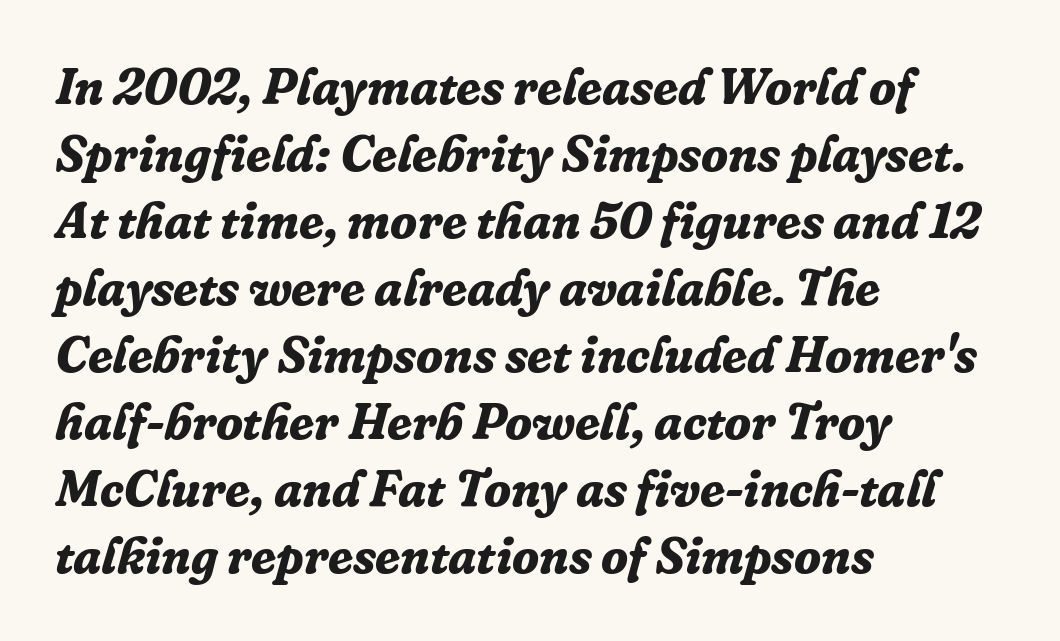
{"serif": "yes", "italic": "yes", "lean": "right", "slant_degrees": 16, "bold": "yes", "weight": "bold", "width": "normal", "stroke_contrast": "low", "x_height": "medium", "monospaced": "no", "underline": "no", "align": "left", "line_spacing": "normal", "line_spacing_ratio": 1.34, "letter_spacing": "normal", "letter_spacing_em": 0.0, "glyph_px": 50}
